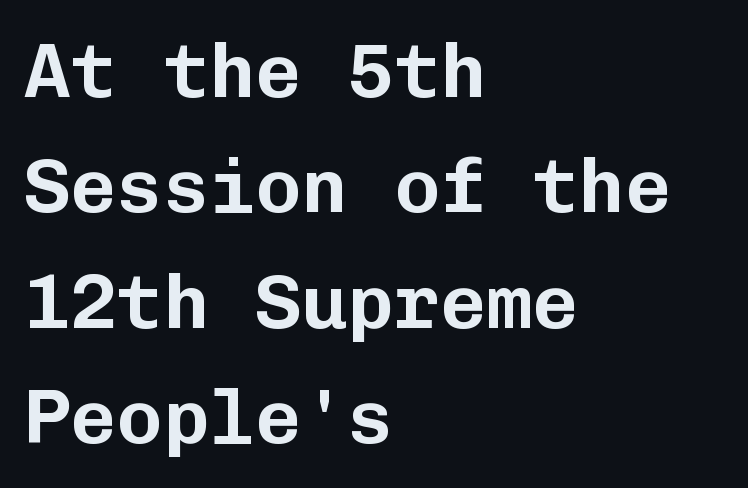
Q: Is the text italic (slanted)? A: No, it is upright.
Q: Is the typeface a serif or a sans-serif typeface? A: Sans-serif.
Q: Is the text underlined? A: No.
Q: How is the paragraph aligned? A: Left-aligned.
Q: Is the spacing between letters normal or unusually wide? A: Normal.
Q: Is the spacing between lines tight, normal or loose? A: Normal.
Q: Width (condensed, normal, or wide)? A: Normal.
Q: Stroke contrast? A: Low.
Q: x-height? A: Medium.
Q: Monospaced? A: Yes.
